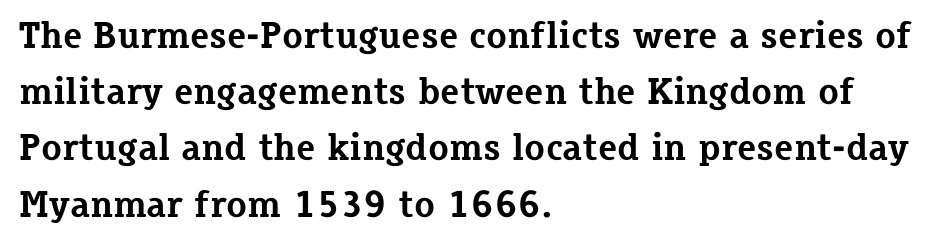
The image shows 38 px bold serif type, upright; set left-aligned, normal line spacing (1.48x), normal letter spacing, not underlined; low stroke contrast and a medium x-height.
